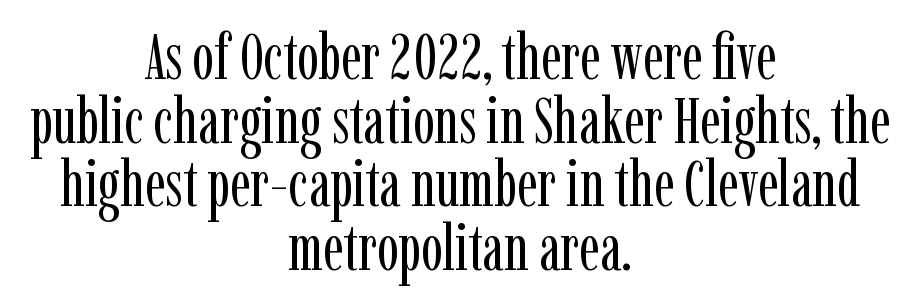
Q: Is the text bold? A: No.
Q: Is the text italic (slanted)? A: No, it is upright.
Q: Is the typeface a serif or a sans-serif typeface? A: Serif.
Q: Is the text underlined? A: No.
Q: How is the paragraph aligned? A: Centered.
Q: Is the spacing between letters normal or unusually wide? A: Normal.
Q: Is the spacing between lines tight, normal or loose? A: Tight.
Q: Width (condensed, normal, or wide)? A: Condensed.
Q: Stroke contrast? A: Low.
Q: x-height? A: Medium.
Q: Monospaced? A: No.
